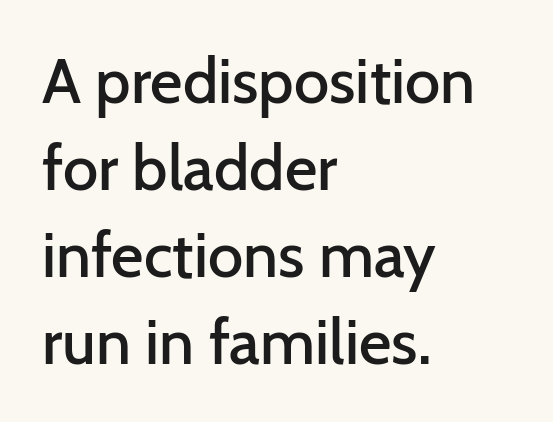
{"serif": "no", "italic": "no", "bold": "semi", "weight": "semibold", "width": "normal", "stroke_contrast": "low", "x_height": "medium", "monospaced": "no", "underline": "no", "align": "left", "line_spacing": "normal", "line_spacing_ratio": 1.38, "letter_spacing": "normal", "letter_spacing_em": 0.0, "glyph_px": 63}
